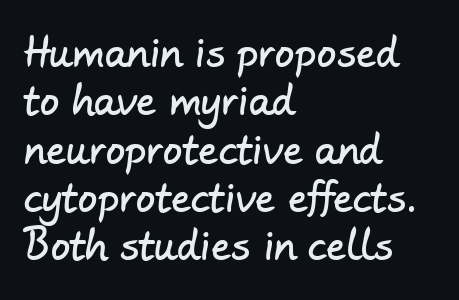
The image shows 39 px sans-serif type; set left-aligned, line spacing 1.24x, normal letter spacing, not underlined; low stroke contrast and a small x-height.
